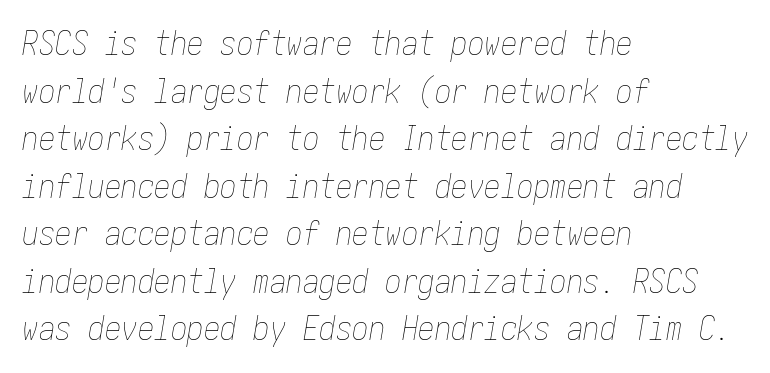
{"italic": "yes", "lean": "right", "slant_degrees": 10, "bold": "no", "weight": "thin", "width": "condensed", "stroke_contrast": "low", "x_height": "medium", "underline": "no", "align": "left", "line_spacing": "normal", "line_spacing_ratio": 1.44, "letter_spacing": "normal", "letter_spacing_em": 0.0, "glyph_px": 33}
